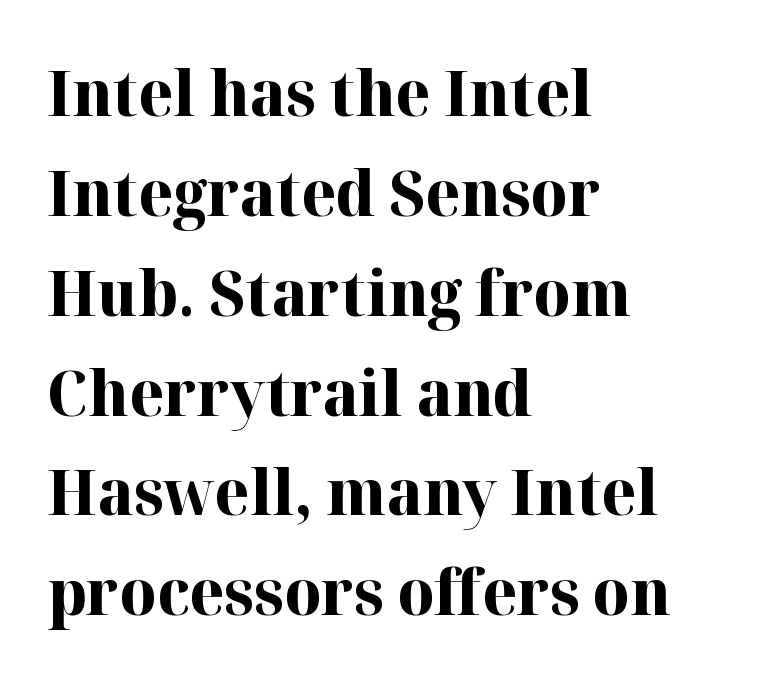
The image shows 64 px bold serif type, upright; set left-aligned, normal line spacing (1.56x), normal letter spacing, not underlined; high stroke contrast and a medium x-height.
